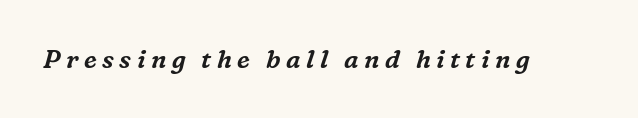
{"italic": "yes", "lean": "right", "slant_degrees": 16, "underline": "no", "letter_spacing": "wide", "letter_spacing_em": 0.22, "glyph_px": 25}
